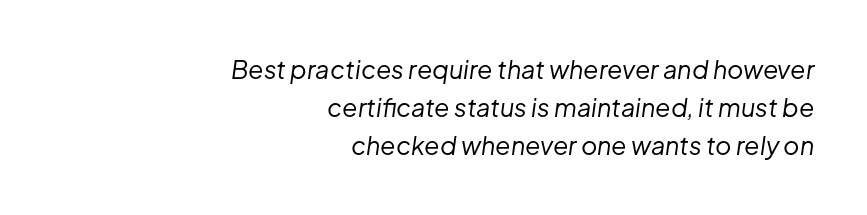
In terms of posture, this sample is oblique. The lines in this sample share a right terminus and differ only in where they begin. Clear beneath every line of the passage. Caption: standard tracking, unaltered. The designer left line spacing at the default.
